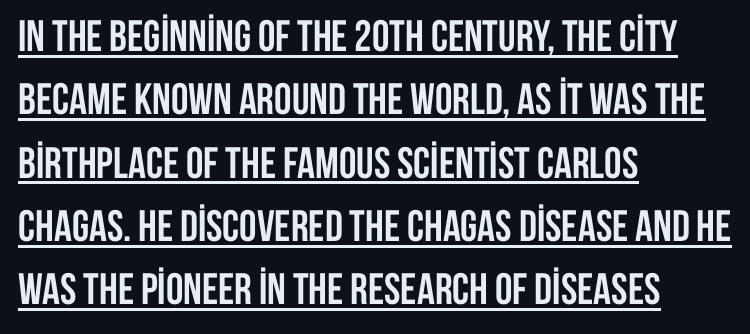
The image shows 44 px semibold, condensed sans-serif type, upright; set left-aligned, normal line spacing (1.44x), normal letter spacing, underlined; low stroke contrast and a large x-height.
